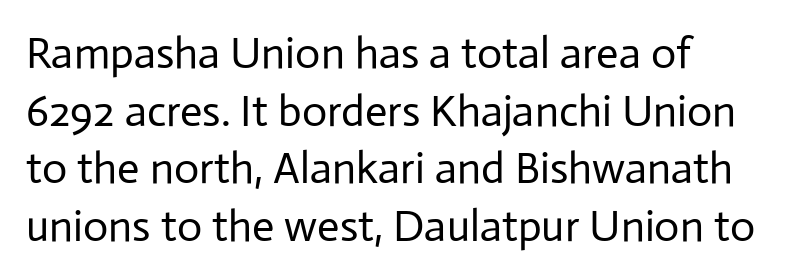
{"serif": "no", "italic": "no", "bold": "no", "weight": "regular", "width": "normal", "stroke_contrast": "low", "x_height": "medium", "monospaced": "no", "underline": "no", "align": "left", "line_spacing": "normal", "line_spacing_ratio": 1.31, "letter_spacing": "normal", "letter_spacing_em": 0.0, "glyph_px": 44}
